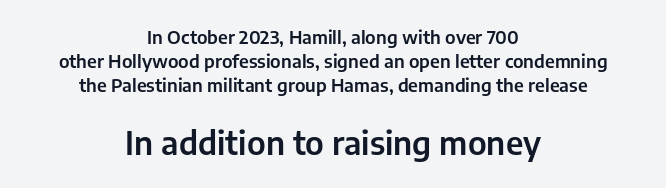
Compared with a flush-left layout, this one balances lines on the center instead. The space beneath each line is pristine and unruled. The passage shown is typed in a proportional face where columns would drift. Letterform terminals end flat and unadorned throughout the passage. Default kerning and tracking; the words read as compact shapes.
